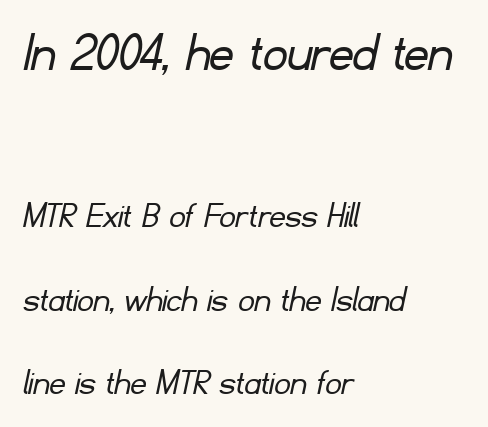
{"serif": "no", "bold": "no", "weight": "light", "width": "normal", "stroke_contrast": "low", "x_height": "small", "monospaced": "no", "underline": "no", "align": "left", "line_spacing": "loose", "line_spacing_ratio": 2.14, "letter_spacing": "normal", "letter_spacing_em": 0.0, "larger_block": "first", "size_ratio": 1.51, "glyph_px": 59}
